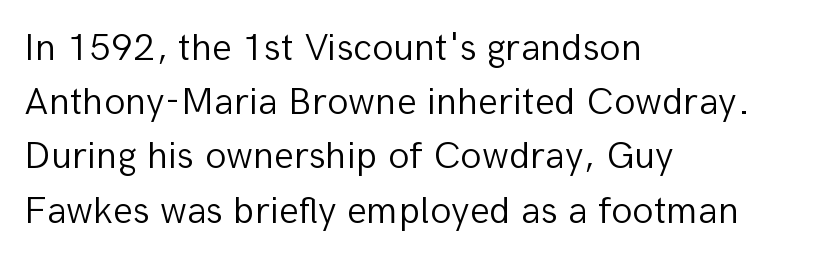
{"serif": "no", "italic": "no", "bold": "no", "weight": "light", "width": "normal", "stroke_contrast": "low", "x_height": "medium", "monospaced": "no", "underline": "no", "align": "left", "line_spacing": "normal", "line_spacing_ratio": 1.39, "letter_spacing": "normal", "letter_spacing_em": 0.0, "glyph_px": 39}
